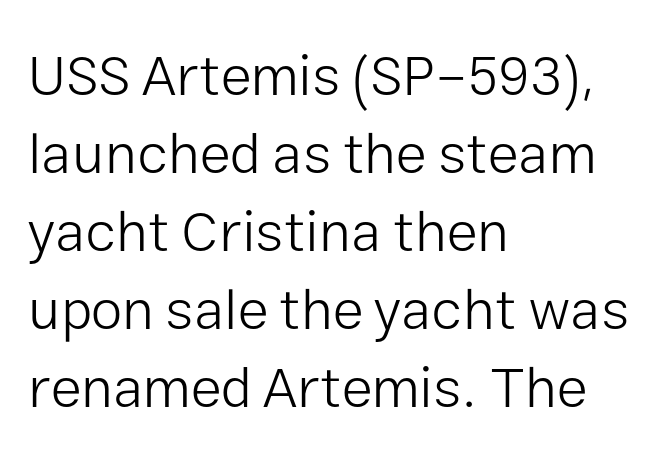
Q: Is the text bold? A: No.
Q: Is the text italic (slanted)? A: No, it is upright.
Q: Is the typeface a serif or a sans-serif typeface? A: Sans-serif.
Q: Is the text underlined? A: No.
Q: How is the paragraph aligned? A: Left-aligned.
Q: Is the spacing between letters normal or unusually wide? A: Normal.
Q: Is the spacing between lines tight, normal or loose? A: Normal.
Q: Width (condensed, normal, or wide)? A: Normal.
Q: Stroke contrast? A: Low.
Q: x-height? A: Medium.
Q: Monospaced? A: No.
